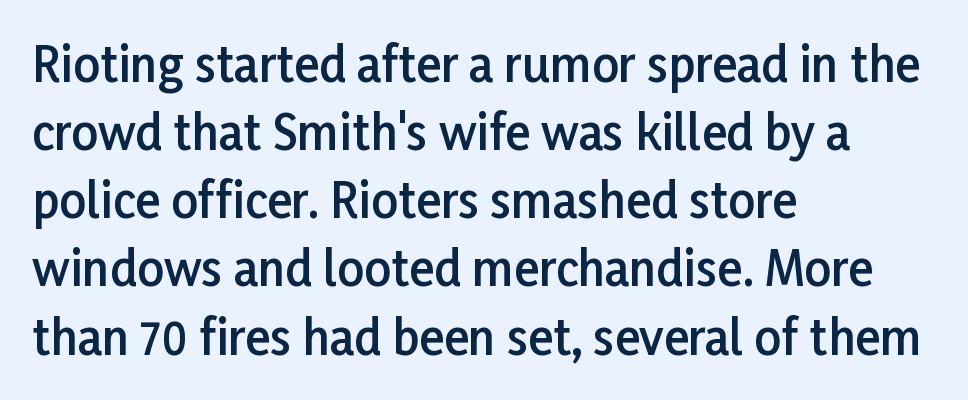
The image shows 47 px semibold sans-serif type, upright; set left-aligned, normal line spacing (1.45x), normal letter spacing, not underlined; low stroke contrast and a medium x-height.
